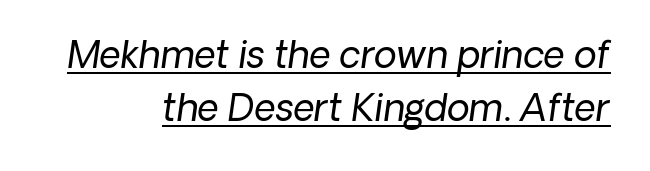
The image shows 37 px regular-weight type, italic (leaning right); set right-aligned, normal line spacing (1.43x), normal letter spacing, underlined; low stroke contrast and a medium x-height.
